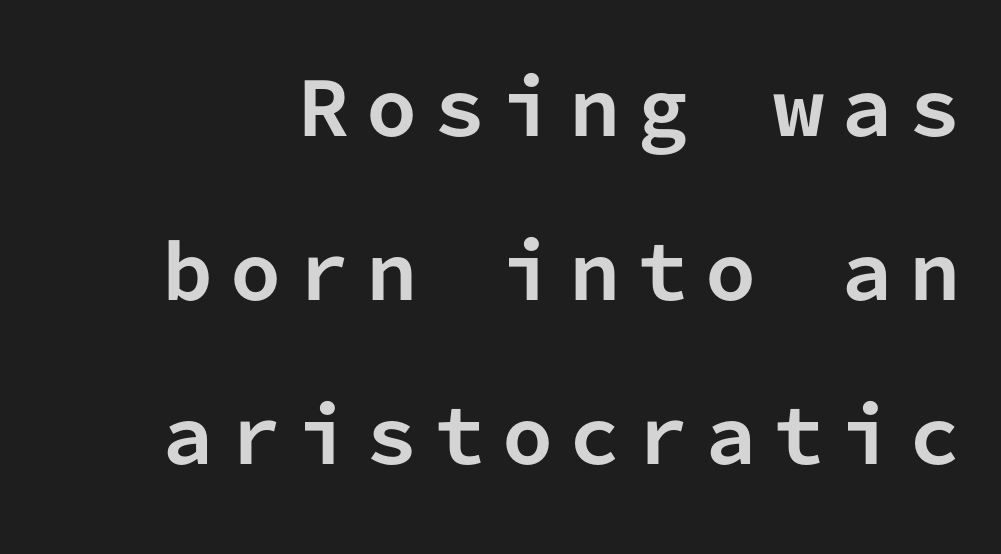
The image shows 73 px bold sans-serif type, upright, monospaced; set loose line spacing (2.25x), unusually wide letter spacing (+0.23 em), not underlined; low stroke contrast and a medium x-height.
